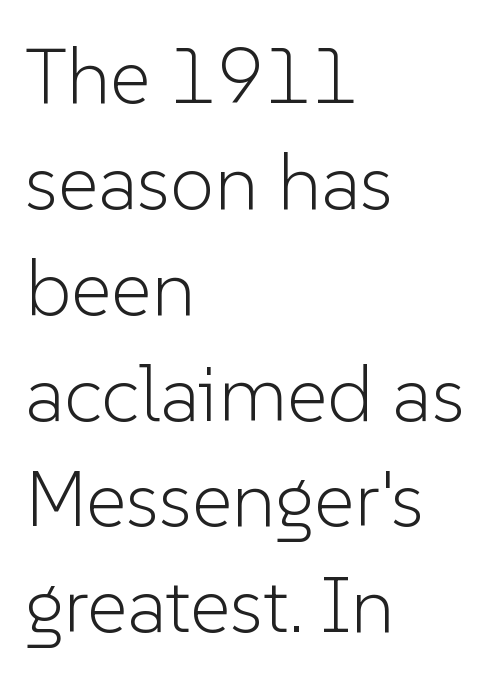
The image shows 79 px light sans-serif type, upright; set left-aligned, normal line spacing (1.34x), normal letter spacing, not underlined; low stroke contrast and a medium x-height.
